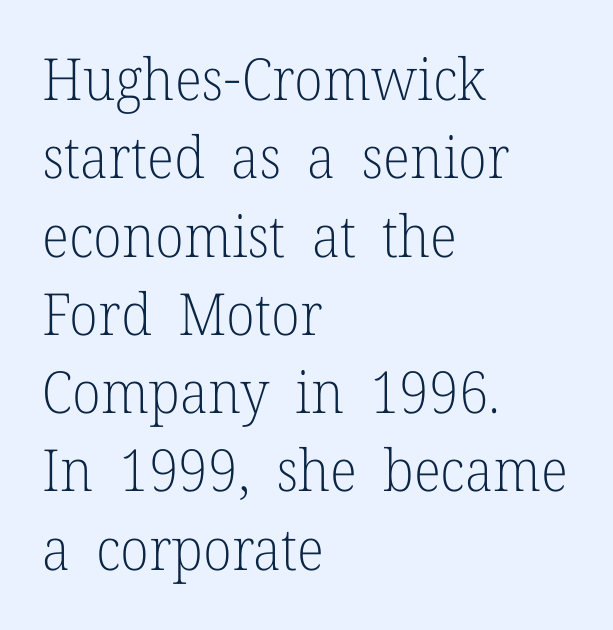
Every character sits straight up, as roman type does. Compared with a typical body face, this is equally light or lighter still. Evenly set lines give the paragraph a standard silhouette. The rendering uses natural spacing where letterforms have individual widths. The rendering anchors every line to the left-hand side. Nobody touched the tracking dial on this one.
